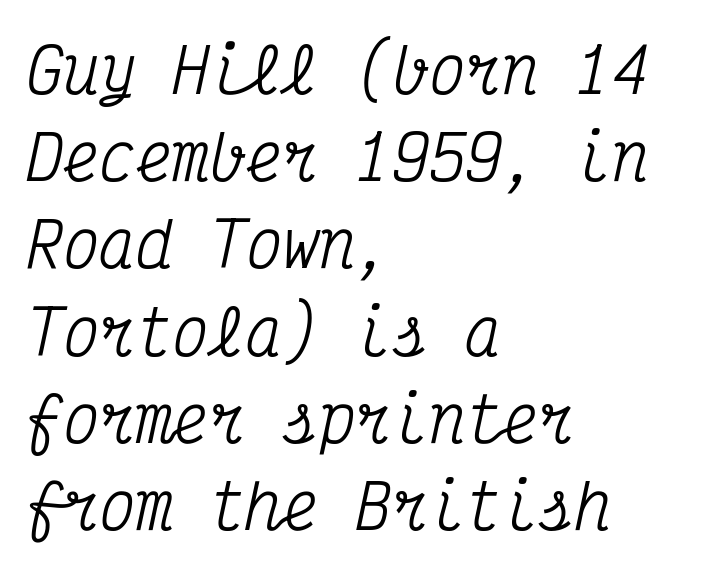
Q: Is the text italic (slanted)? A: Yes, it leans right by about 12 degrees.
Q: Is the typeface a serif or a sans-serif typeface? A: Serif.
Q: Is the text underlined? A: No.
Q: How is the paragraph aligned? A: Left-aligned.
Q: Is the spacing between letters normal or unusually wide? A: Normal.
Q: Is the spacing between lines tight, normal or loose? A: Normal.
Q: Width (condensed, normal, or wide)? A: Condensed.
Q: Stroke contrast? A: Medium.
Q: x-height? A: Medium.
Q: Monospaced? A: Yes.
